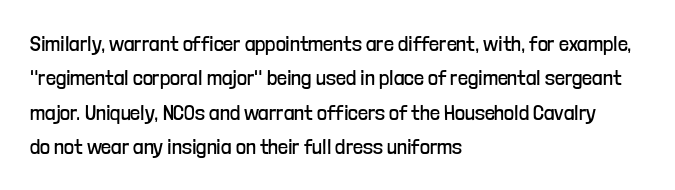
Q: Is the text bold? A: No.
Q: Is the text italic (slanted)? A: No, it is upright.
Q: Is the text underlined? A: No.
Q: How is the paragraph aligned? A: Left-aligned.
Q: Is the spacing between letters normal or unusually wide? A: Normal.
Q: Is the spacing between lines tight, normal or loose? A: Normal.
